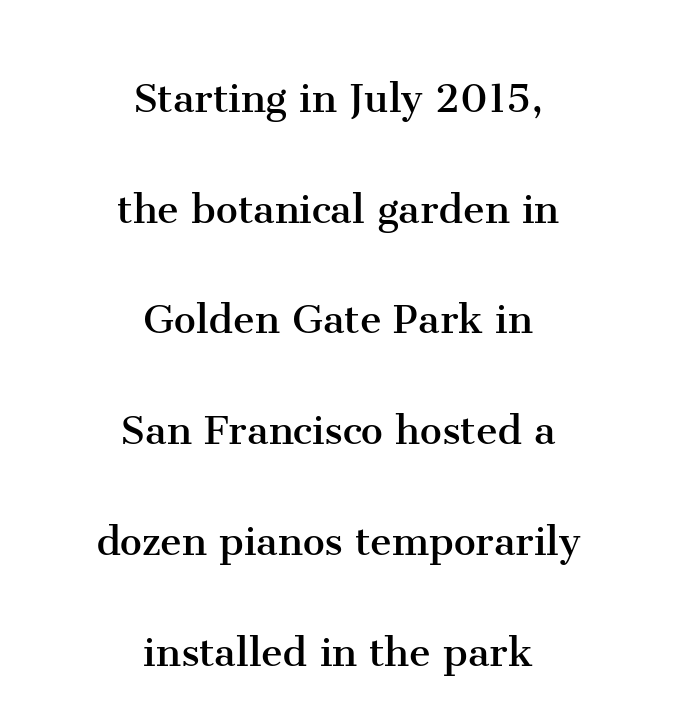
This is roman type, the default non-slanted kind. Are there feet on the stems? There are — it's a serif. No word sits above an underline. Weight class: somewhere from thin through regular.
